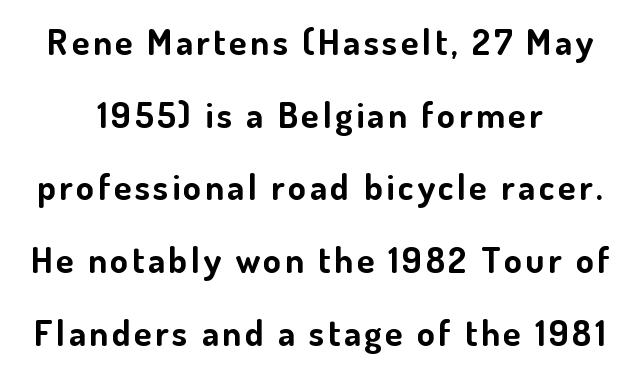
{"serif": "no", "italic": "no", "bold": "yes", "weight": "bold", "width": "normal", "stroke_contrast": "low", "x_height": "small", "monospaced": "no", "underline": "no", "align": "center", "line_spacing": "loose", "line_spacing_ratio": 2.02, "glyph_px": 36}
